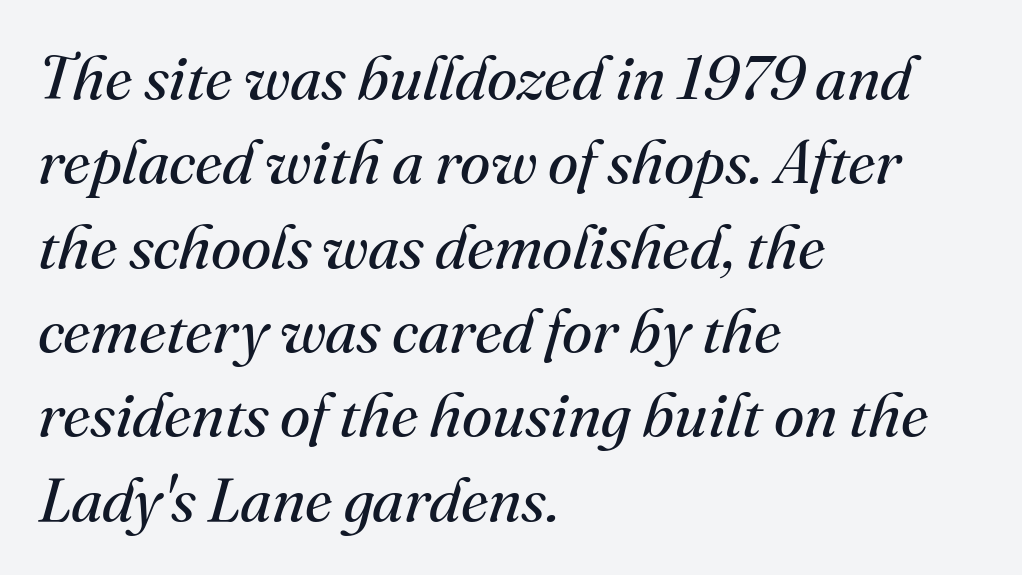
{"serif": "yes", "italic": "yes", "lean": "right", "slant_degrees": 16, "bold": "no", "weight": "regular", "width": "normal", "stroke_contrast": "medium", "x_height": "small", "monospaced": "no", "underline": "no", "align": "left", "line_spacing": "normal", "line_spacing_ratio": 1.36, "letter_spacing": "normal", "letter_spacing_em": 0.0, "glyph_px": 62}
